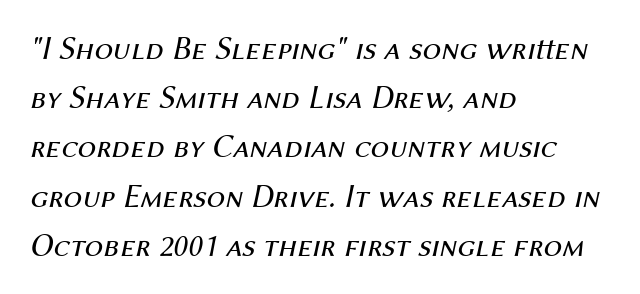
{"italic": "yes", "lean": "right", "slant_degrees": 12, "bold": "no", "weight": "regular", "width": "normal", "stroke_contrast": "medium", "x_height": "medium", "monospaced": "no", "underline": "no", "align": "left", "line_spacing": "normal", "line_spacing_ratio": 1.49, "letter_spacing": "normal", "letter_spacing_em": 0.0, "glyph_px": 33}
